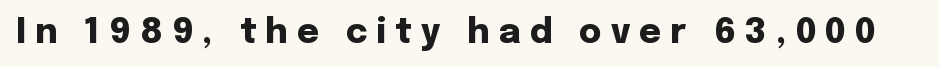
Q: Is the text bold? A: Yes.
Q: Is the text italic (slanted)? A: No, it is upright.
Q: Is the typeface a serif or a sans-serif typeface? A: Sans-serif.
Q: Is the text underlined? A: No.
Q: Is the spacing between letters normal or unusually wide? A: Unusually wide.
Q: Width (condensed, normal, or wide)? A: Normal.
Q: Stroke contrast? A: Low.
Q: x-height? A: Medium.
Q: Monospaced? A: No.
